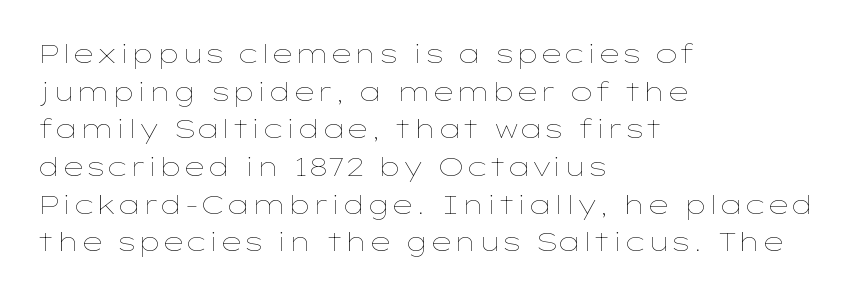
This sample is left-justified, so line endings fall wherever the words run out. Short note: letters normally spaced. These lines were composed using upright roman letters. Nothing heavy about these letters — not bold at all. The glyphs are unaccompanied by any horizontal stroke below them. Quick note: interline space is typical.
